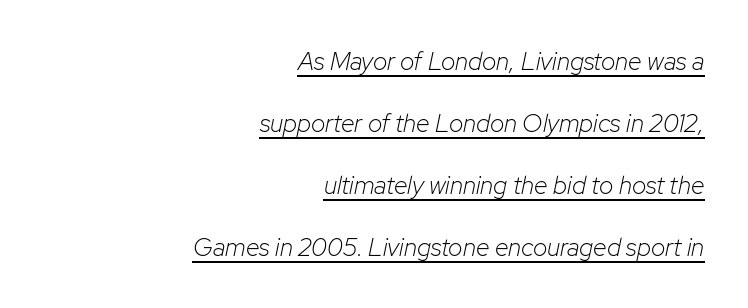
Q: Is the text bold? A: No.
Q: Is the text italic (slanted)? A: Yes, it leans right by about 12 degrees.
Q: Is the text underlined? A: Yes.
Q: How is the paragraph aligned? A: Right-aligned.
Q: Is the spacing between letters normal or unusually wide? A: Normal.
Q: Is the spacing between lines tight, normal or loose? A: Loose.
